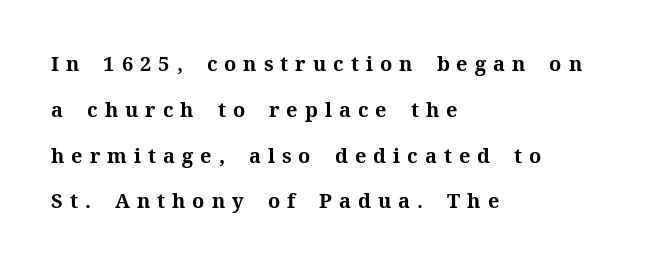
The image shows 20 px bold type, upright; set left-aligned, loose line spacing (2.29x), unusually wide letter spacing (+0.35 em), not underlined.
